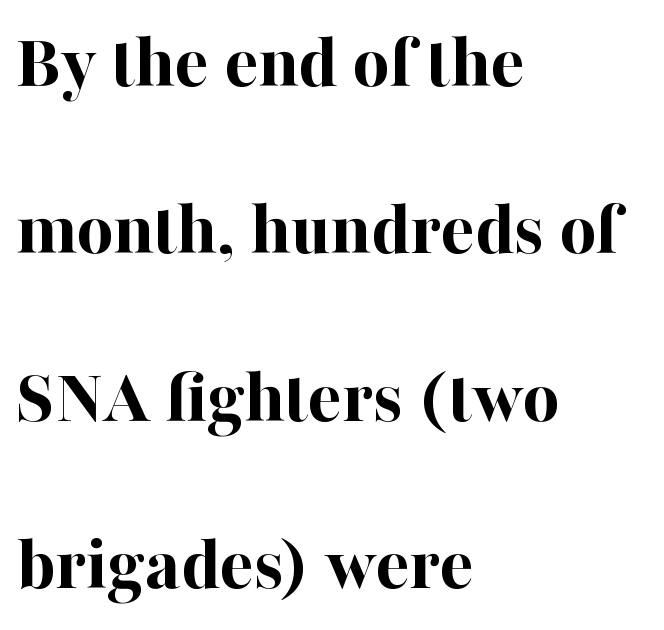
{"serif": "yes", "italic": "no", "bold": "yes", "weight": "bold", "width": "normal", "stroke_contrast": "high", "x_height": "medium", "monospaced": "no", "underline": "no", "align": "left", "line_spacing": "loose", "line_spacing_ratio": 2.12, "letter_spacing": "normal", "letter_spacing_em": 0.0, "glyph_px": 79}
